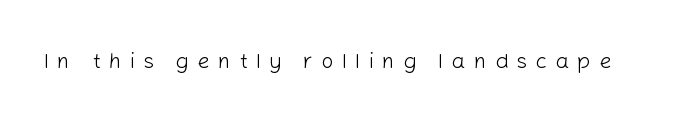
The image shows 22 px text type, upright; set unusually wide letter spacing (+0.37 em), not underlined.
